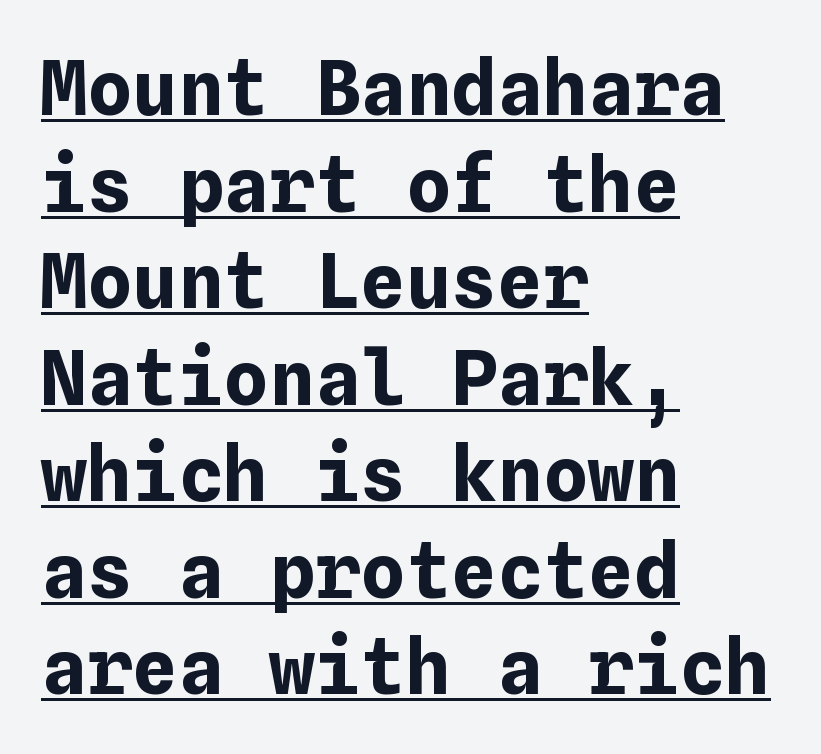
Q: Is the text bold? A: Yes.
Q: Is the text italic (slanted)? A: No, it is upright.
Q: Is the text underlined? A: Yes.
Q: How is the paragraph aligned? A: Left-aligned.
Q: Is the spacing between letters normal or unusually wide? A: Normal.
Q: Is the spacing between lines tight, normal or loose? A: Normal.
Q: Width (condensed, normal, or wide)? A: Normal.
Q: Stroke contrast? A: Low.
Q: x-height? A: Medium.
